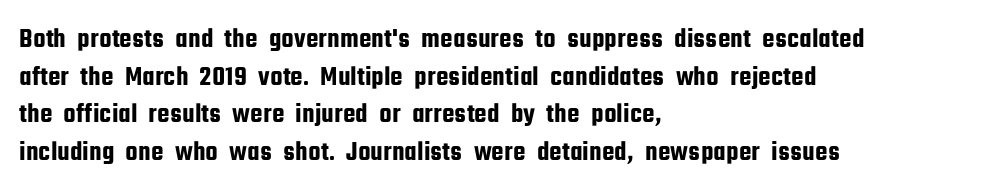
Check under the words: just untouched page. Rendered with straight, roman letterforms. Varying glyph widths throughout — classic text-font behaviour. Is this a sans? Yes — the strokes have no serifs.
